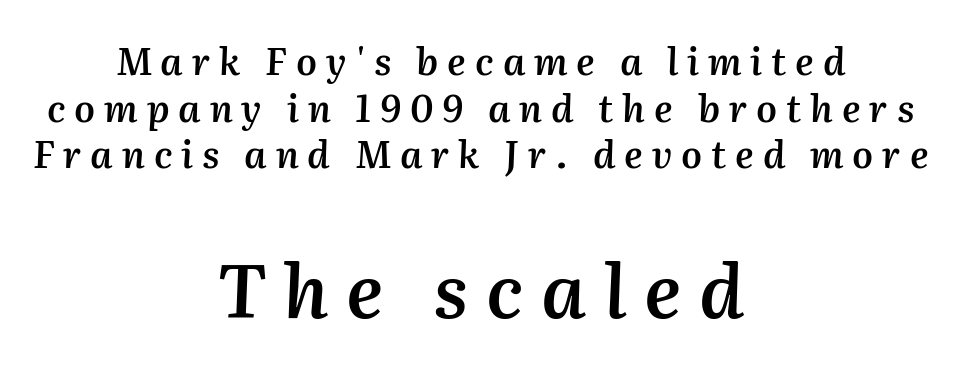
Q: Is the text bold? A: Semi-bold.
Q: Is the text italic (slanted)? A: Yes, it leans right by about 2 degrees.
Q: Is the text underlined? A: No.
Q: How is the paragraph aligned? A: Centered.
Q: Is the spacing between letters normal or unusually wide? A: Unusually wide.
Q: Is the spacing between lines tight, normal or loose? A: Normal.
Q: Which block of text is set in a larger size, the first (top) or the second (bottom)? A: The second (bottom) one.
Q: Width (condensed, normal, or wide)? A: Normal.
Q: Stroke contrast? A: Medium.
Q: x-height? A: Medium.
Q: Monospaced? A: No.
